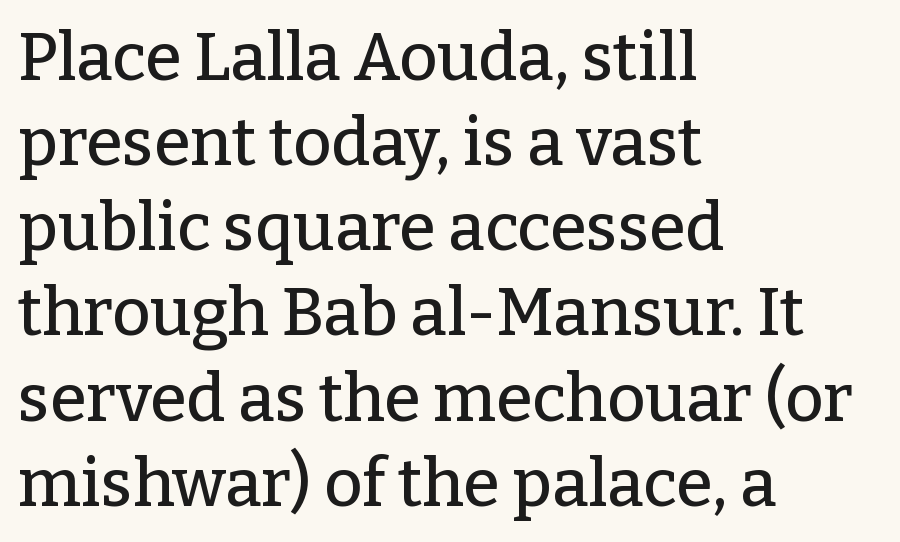
{"serif": "yes", "italic": "no", "width": "normal", "stroke_contrast": "low", "x_height": "medium", "monospaced": "no", "underline": "no", "align": "left", "line_spacing": "normal", "line_spacing_ratio": 1.29, "letter_spacing": "normal", "letter_spacing_em": 0.0, "glyph_px": 66}
